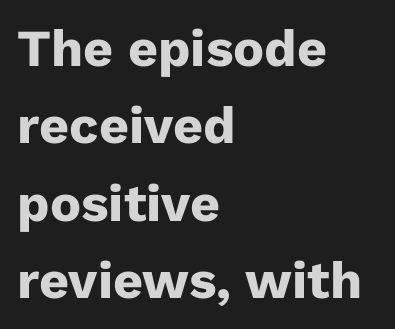
Tracking value appears to be zero — textbook default spacing. These lines sit exactly where default settings would place them. Type style note: lacks serifs. When letters stand straight like this, we call the style roman or upright. Its strokes are broad and dark, the hallmark of bold type.
